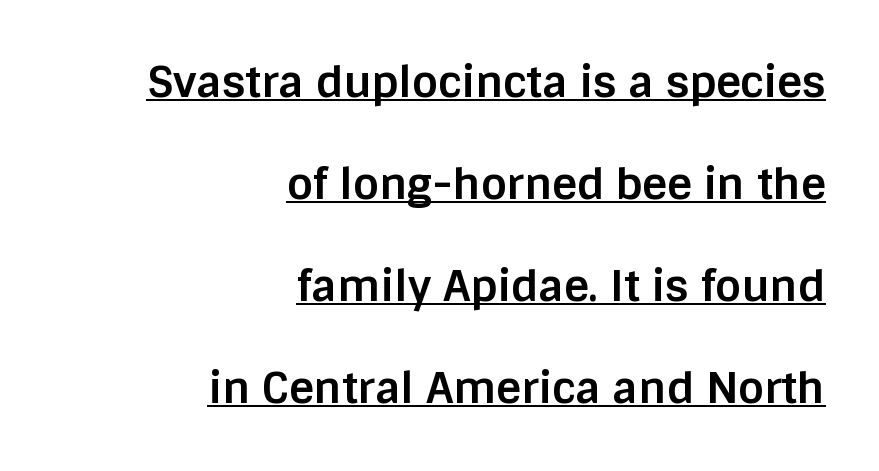
The image shows 43 px bold sans-serif type, upright; set right-aligned, loose line spacing (2.37x), normal letter spacing, underlined; low stroke contrast and a large x-height.
